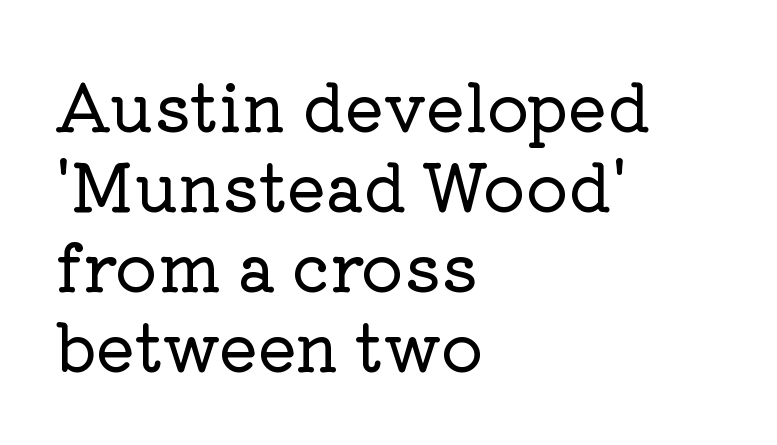
Q: Is the text italic (slanted)? A: No, it is upright.
Q: Is the typeface a serif or a sans-serif typeface? A: Serif.
Q: Is the text underlined? A: No.
Q: How is the paragraph aligned? A: Left-aligned.
Q: Is the spacing between letters normal or unusually wide? A: Normal.
Q: Width (condensed, normal, or wide)? A: Normal.
Q: Stroke contrast? A: Low.
Q: x-height? A: Medium.
Q: Monospaced? A: No.
